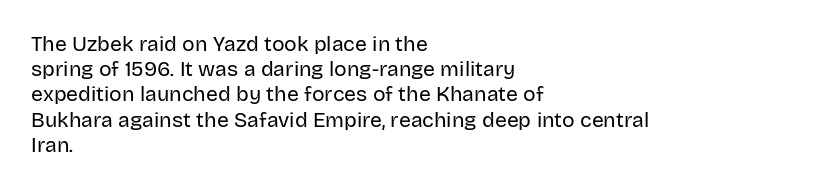
Q: Is the text bold? A: No.
Q: Is the text italic (slanted)? A: No, it is upright.
Q: Is the text underlined? A: No.
Q: How is the paragraph aligned? A: Left-aligned.
Q: Is the spacing between letters normal or unusually wide? A: Normal.
